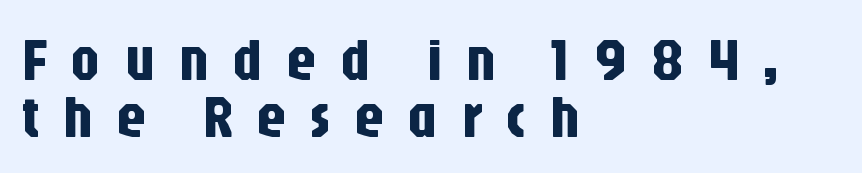
Note the varied advance widths — an 'i' is clearly narrower than an 'm'. Rows of type sit shoulder to shoulder in the vertical direction. The characters display no serif detailing; their extremities are plain. The typography opts for an upright posture over an oblique one. A student would call this left alignment; a typographer would say flush left, rag right.
